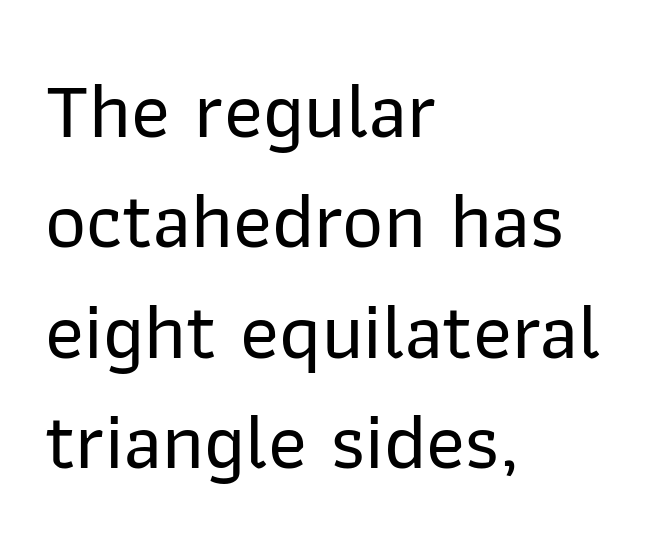
Q: Is the text italic (slanted)? A: No, it is upright.
Q: Is the typeface a serif or a sans-serif typeface? A: Sans-serif.
Q: Is the text underlined? A: No.
Q: How is the paragraph aligned? A: Left-aligned.
Q: Is the spacing between letters normal or unusually wide? A: Normal.
Q: Is the spacing between lines tight, normal or loose? A: Normal.
Q: Width (condensed, normal, or wide)? A: Normal.
Q: Stroke contrast? A: Low.
Q: x-height? A: Medium.
Q: Monospaced? A: No.
